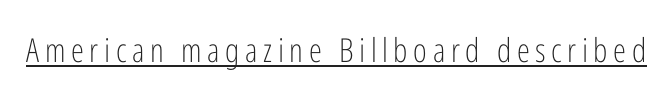
The image shows 33 px light, condensed sans-serif type, upright; set underlined; low stroke contrast and a medium x-height.
